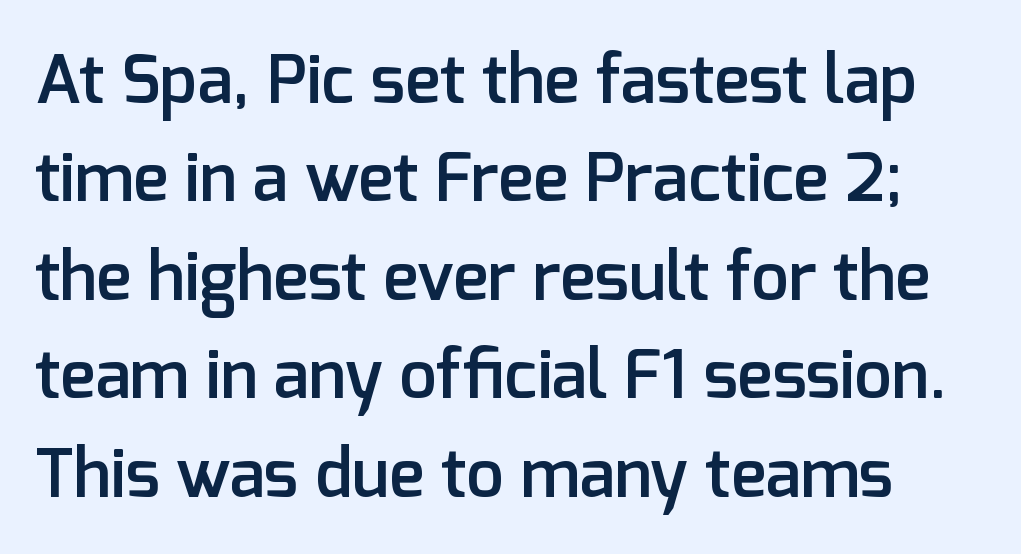
{"serif": "no", "italic": "no", "bold": "semi", "weight": "semibold", "width": "normal", "stroke_contrast": "low", "x_height": "medium", "monospaced": "no", "underline": "no", "line_spacing": "normal", "line_spacing_ratio": 1.47, "letter_spacing": "normal", "letter_spacing_em": 0.0, "glyph_px": 67}
